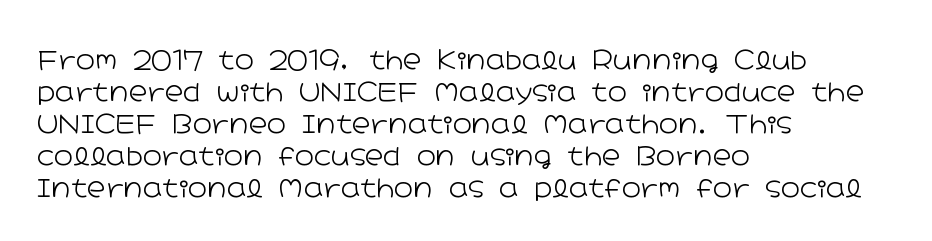
{"italic": "no", "bold": "no", "underline": "no", "align": "left", "line_spacing_ratio": 1.23, "letter_spacing": "normal", "letter_spacing_em": 0.0, "glyph_px": 26}
